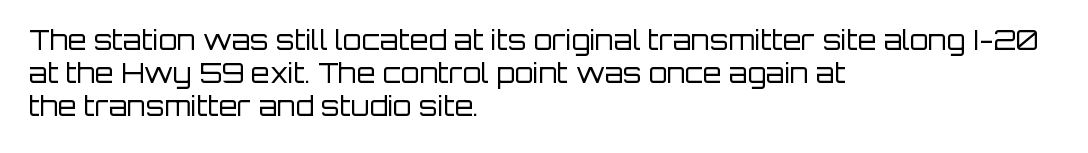
The image shows 27 px text type, upright; set left-aligned, line spacing 1.23x, normal letter spacing, not underlined.
